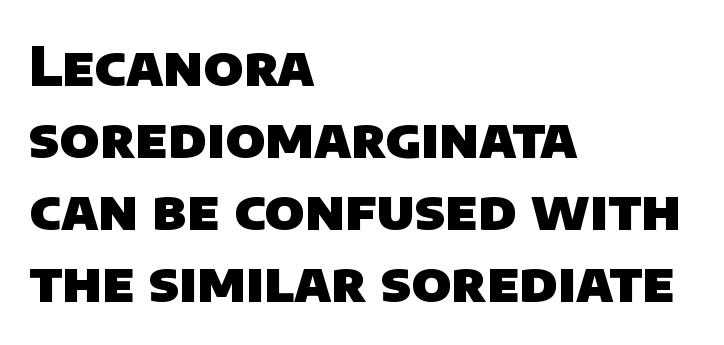
The image shows 55 px heavy sans-serif type; set left-aligned, normal line spacing (1.31x), normal letter spacing, not underlined; low stroke contrast and a large x-height.
